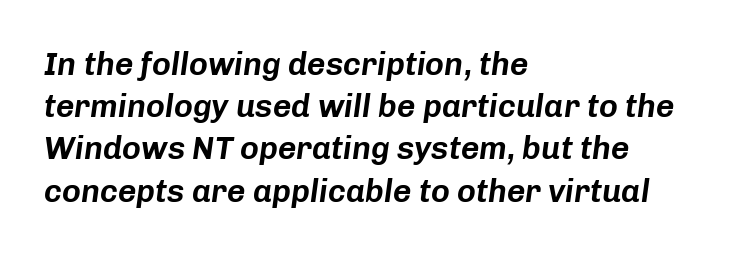
{"italic": "yes", "lean": "right", "slant_degrees": 8, "width": "normal", "stroke_contrast": "low", "x_height": "medium", "monospaced": "no", "underline": "no", "align": "left", "line_spacing": "normal", "line_spacing_ratio": 1.32, "letter_spacing": "normal", "letter_spacing_em": 0.0, "glyph_px": 32}
